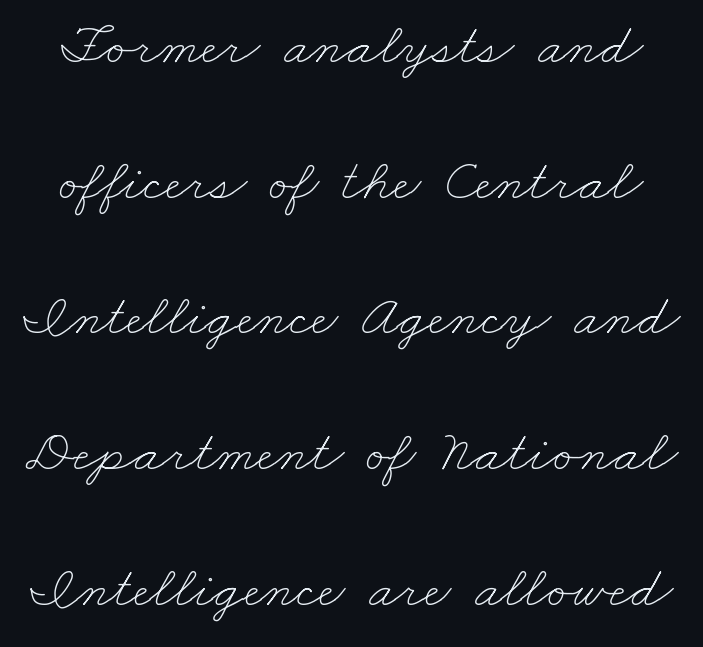
The rendering keeps characters at their native spacing. The font sits on the lighter half of the weight spectrum, regular included. Line spacing here is loose. Character widths vary here, with narrow letters taking less room than wide ones. A clean baseline with only descenders dipping below it.
